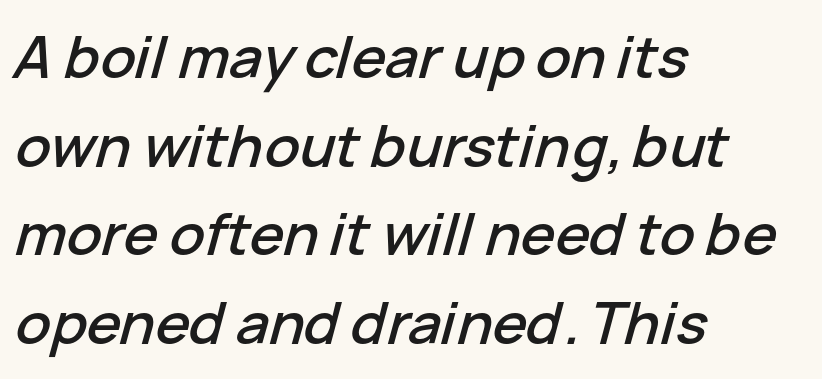
The image shows 58 px text type, italic (leaning right); set left-aligned, normal line spacing (1.53x), normal letter spacing, not underlined; low stroke contrast and a medium x-height.
